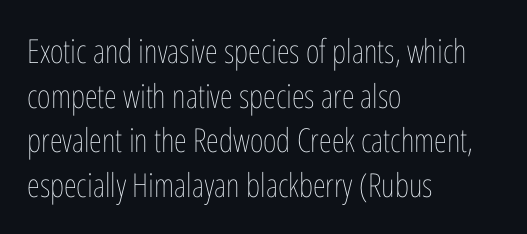
The image shows 33 px thin, condensed type, upright; set left-aligned, normal line spacing (1.35x), normal letter spacing, not underlined; low stroke contrast and a medium x-height.
